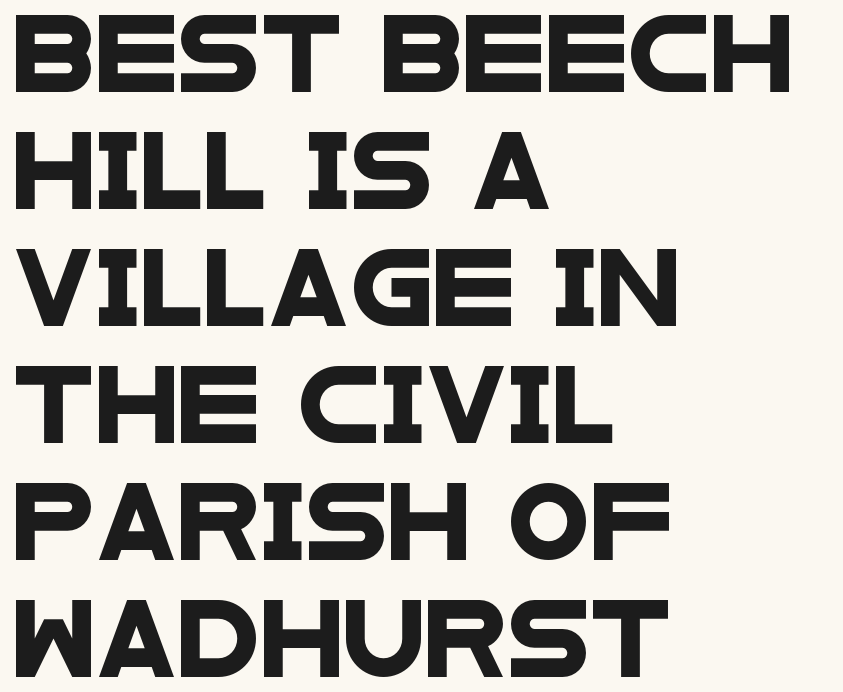
Characters follow at the spacing the type designer built in. Does the leading feel generous? No, just average. The face used here is proportionally spaced, like ordinary book or web type. Nobody drew a line under any word here.
